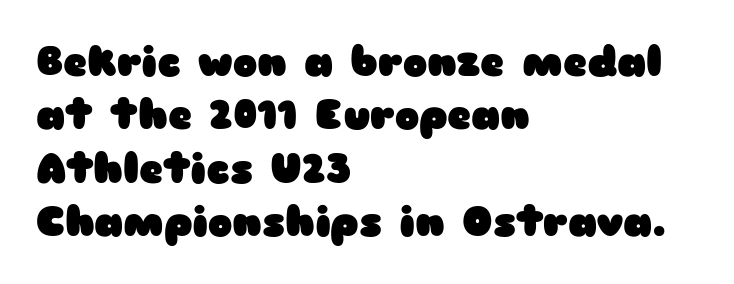
The image shows 41 px heavy, wide sans-serif type, upright; set left-aligned, normal line spacing (1.3x), normal letter spacing, not underlined; low stroke contrast and a medium x-height.
